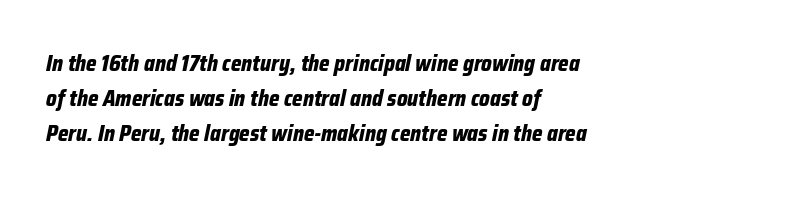
Q: Is the text bold? A: Yes.
Q: Is the text italic (slanted)? A: Yes, it leans right by about 12 degrees.
Q: Is the text underlined? A: No.
Q: How is the paragraph aligned? A: Left-aligned.
Q: Is the spacing between letters normal or unusually wide? A: Normal.
Q: Is the spacing between lines tight, normal or loose? A: Normal.
